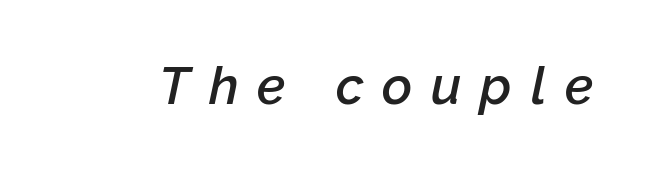
Q: Is the text bold? A: Semi-bold.
Q: Is the text italic (slanted)? A: Yes, it leans right by about 12 degrees.
Q: Is the text underlined? A: No.
Q: Is the spacing between letters normal or unusually wide? A: Unusually wide.
Q: Width (condensed, normal, or wide)? A: Normal.
Q: Stroke contrast? A: Low.
Q: x-height? A: Medium.
Q: Monospaced? A: No.
